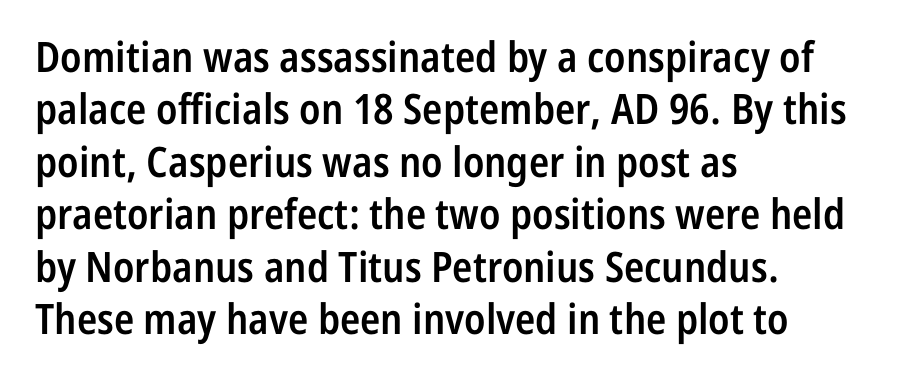
{"serif": "no", "italic": "no", "bold": "semi", "weight": "semibold", "width": "condensed", "stroke_contrast": "low", "x_height": "medium", "monospaced": "no", "underline": "no", "align": "left", "line_spacing": "normal", "line_spacing_ratio": 1.25, "letter_spacing": "normal", "letter_spacing_em": 0.0, "glyph_px": 42}
